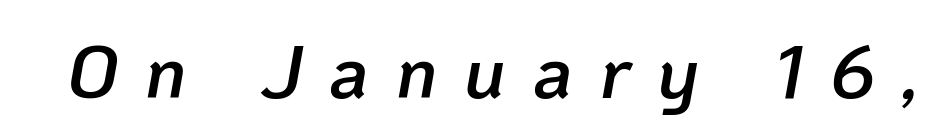
Q: Is the text bold? A: Semi-bold.
Q: Is the text italic (slanted)? A: Yes, it leans right by about 10 degrees.
Q: Is the text underlined? A: No.
Q: Is the spacing between letters normal or unusually wide? A: Unusually wide.
Q: Width (condensed, normal, or wide)? A: Normal.
Q: Stroke contrast? A: Low.
Q: x-height? A: Medium.
Q: Monospaced? A: No.
